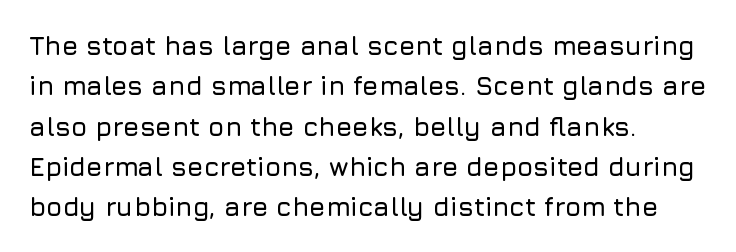
{"italic": "no", "underline": "no", "align": "left", "line_spacing": "normal", "line_spacing_ratio": 1.55, "letter_spacing": "normal", "letter_spacing_em": 0.0, "glyph_px": 26}
